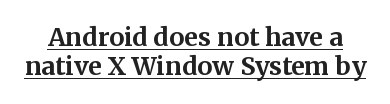
{"italic": "no", "bold": "yes", "underline": "yes", "line_spacing_ratio": 1.17, "letter_spacing": "normal", "letter_spacing_em": 0.0, "glyph_px": 25}
